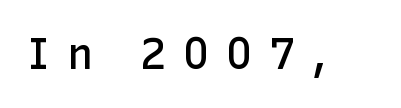
Q: Is the text bold? A: Semi-bold.
Q: Is the text italic (slanted)? A: No, it is upright.
Q: Is the typeface a serif or a sans-serif typeface? A: Sans-serif.
Q: Is the text underlined? A: No.
Q: Is the spacing between letters normal or unusually wide? A: Unusually wide.
Q: Width (condensed, normal, or wide)? A: Normal.
Q: Stroke contrast? A: Low.
Q: x-height? A: Medium.
Q: Monospaced? A: No.
